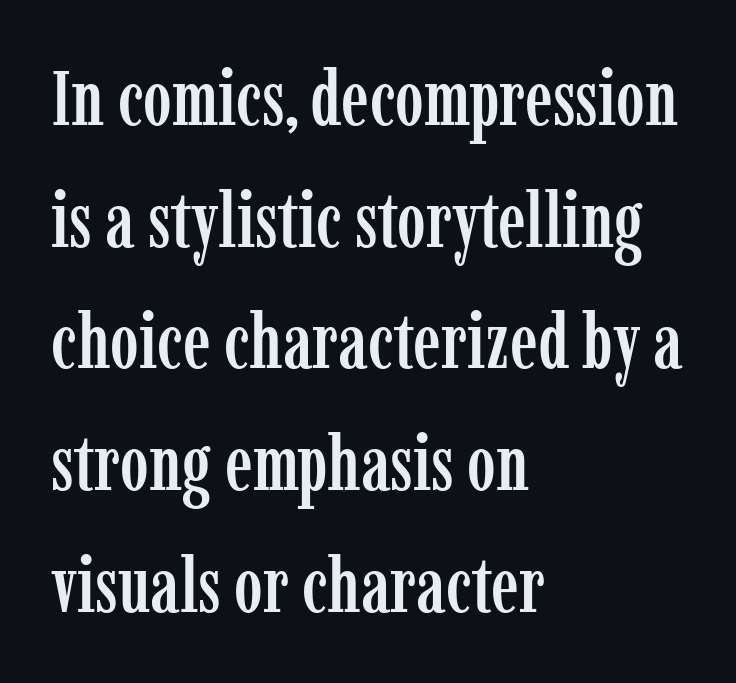
The image shows 77 px condensed serif type, upright; set left-aligned, normal line spacing (1.58x), normal letter spacing, not underlined; low stroke contrast and a medium x-height.
